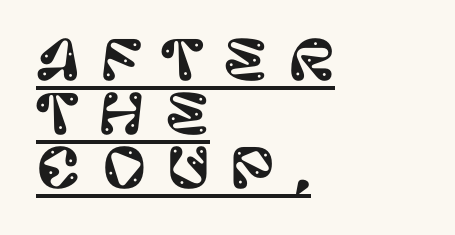
The image shows 54 px sans-serif type; set left-aligned, tight line spacing (1.0x), unusually wide letter spacing (+0.38 em), underlined; low stroke contrast and a large x-height.
